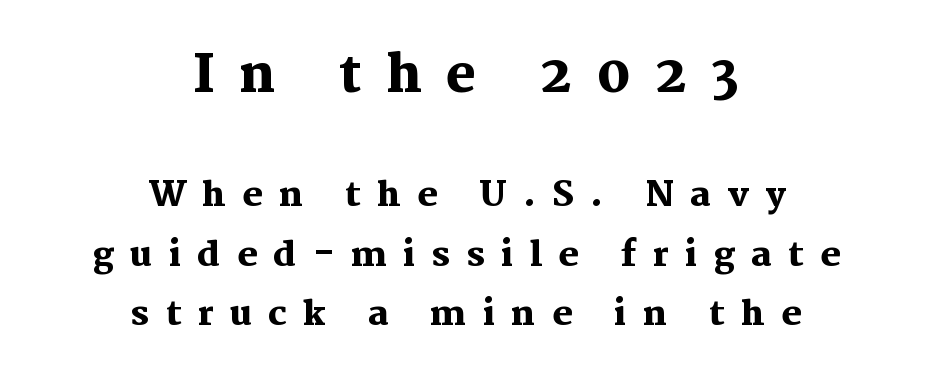
{"serif": "yes", "italic": "no", "bold": "yes", "weight": "heavy", "width": "normal", "stroke_contrast": "medium", "x_height": "medium", "monospaced": "no", "underline": "no", "align": "center", "line_spacing_ratio": 1.75, "letter_spacing": "wide", "letter_spacing_em": 0.48, "larger_block": "first", "size_ratio": 1.5, "glyph_px": 51}
